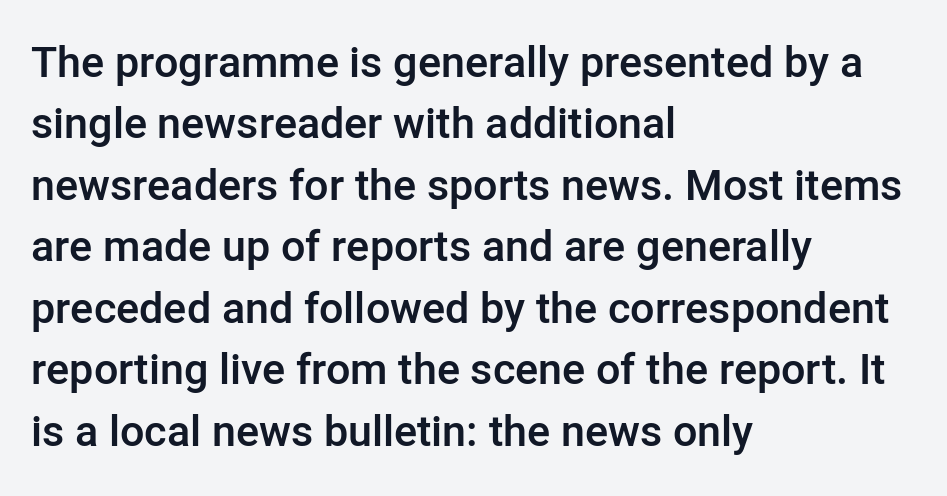
{"serif": "no", "italic": "no", "bold": "semi", "weight": "semibold", "width": "normal", "stroke_contrast": "low", "x_height": "medium", "monospaced": "no", "underline": "no", "align": "left", "line_spacing": "normal", "line_spacing_ratio": 1.43, "letter_spacing": "normal", "letter_spacing_em": 0.0, "glyph_px": 43}
